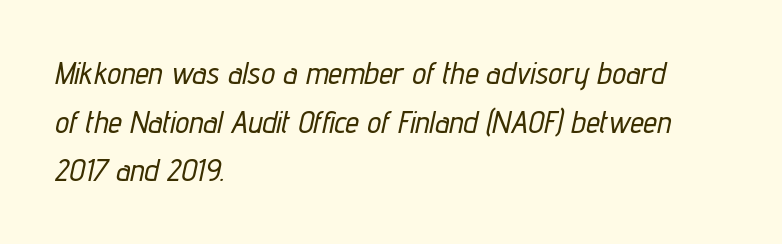
{"italic": "yes", "lean": "right", "slant_degrees": 12, "width": "condensed", "stroke_contrast": "low", "x_height": "medium", "monospaced": "no", "underline": "no", "align": "left", "line_spacing": "normal", "line_spacing_ratio": 1.57, "letter_spacing": "normal", "letter_spacing_em": 0.0, "glyph_px": 31}
